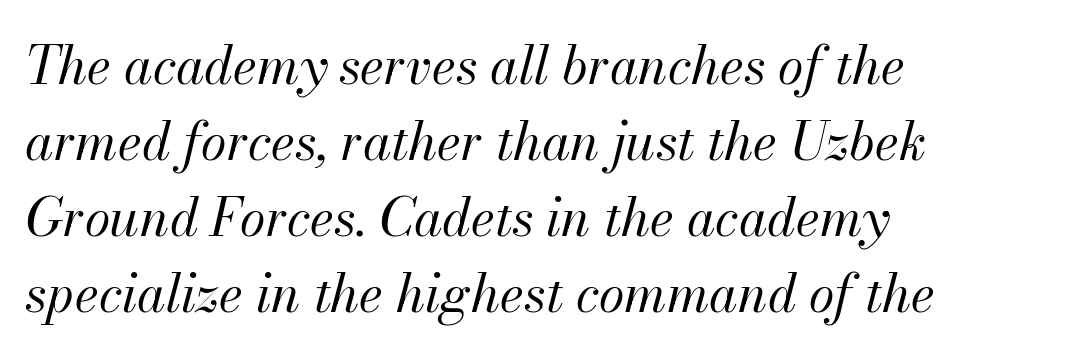
Varying glyph widths throughout — classic text-font behaviour. The rendering applies a slant to the glyphs. A normal amount of white space separates one row of letters from the next. Caption: standard tracking, unaltered.
